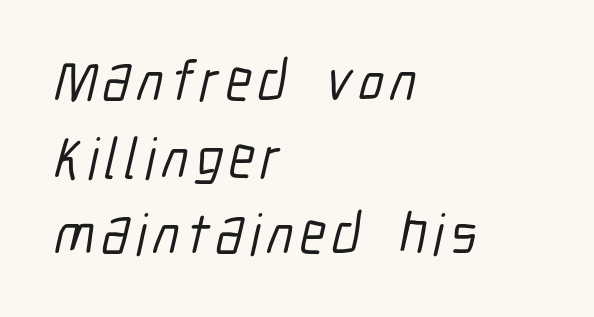
Q: Is the typeface a serif or a sans-serif typeface? A: Sans-serif.
Q: Is the text underlined? A: No.
Q: How is the paragraph aligned? A: Left-aligned.
Q: Is the spacing between lines tight, normal or loose? A: Normal.
Q: Width (condensed, normal, or wide)? A: Condensed.
Q: Stroke contrast? A: Low.
Q: x-height? A: Medium.
Q: Monospaced? A: No.
